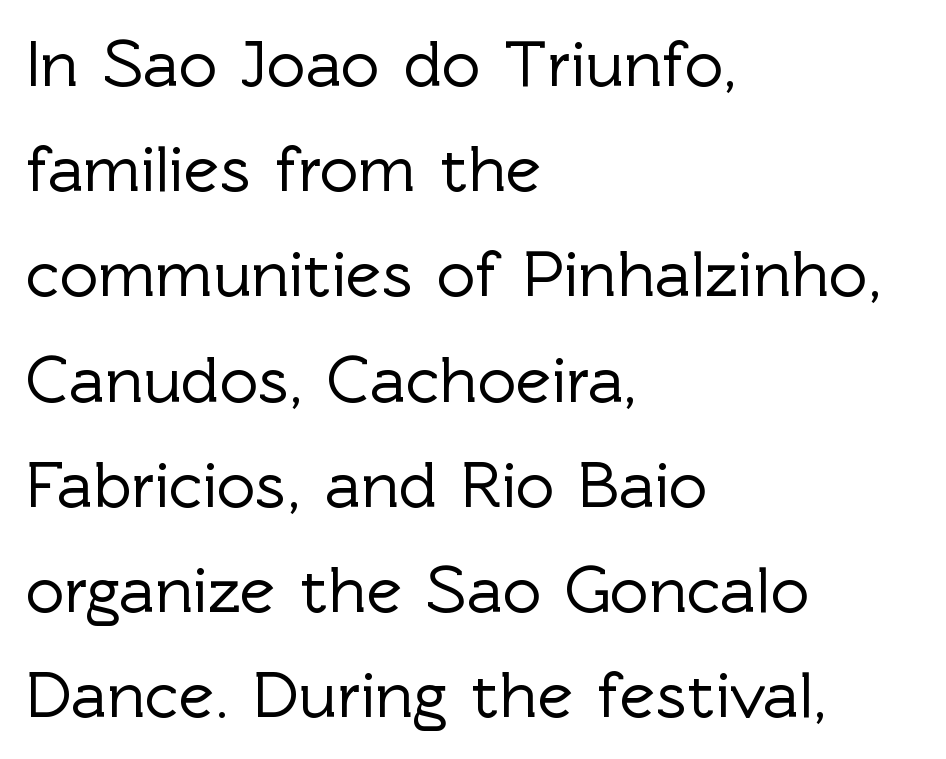
Font category for this specimen: sans-serif. This sample keeps an unexceptional amount of space between lines. Anything drawn beneath the words? Only blank space. The face used here is proportionally spaced, like ordinary book or web type. Every stem runs plumb, perpendicular to the baseline.
